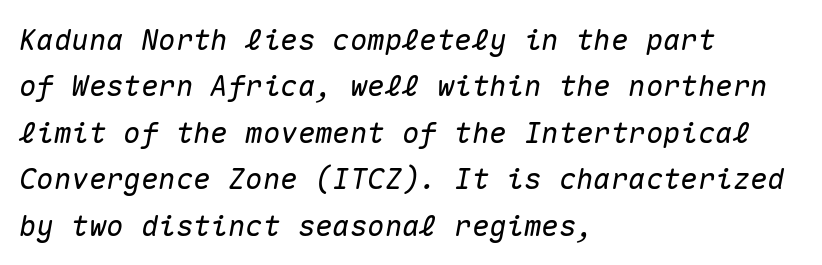
{"italic": "yes", "lean": "right", "slant_degrees": 10, "width": "normal", "stroke_contrast": "medium", "x_height": "medium", "monospaced": "yes", "underline": "no", "align": "left", "line_spacing": "normal", "line_spacing_ratio": 1.6, "letter_spacing": "normal", "letter_spacing_em": 0.0, "glyph_px": 29}
